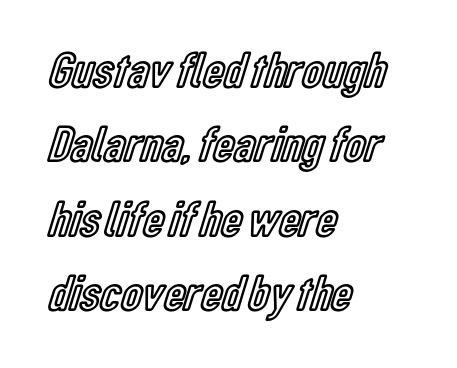
The block of text has a typical density, with ordinary space between rows. You could not count columns in this text — the font is proportionally spaced. Caption: multi-line text, flush left, ragged right. Type without underlining. Nothing unusual about the tracking: characters are spaced as the font intends.
